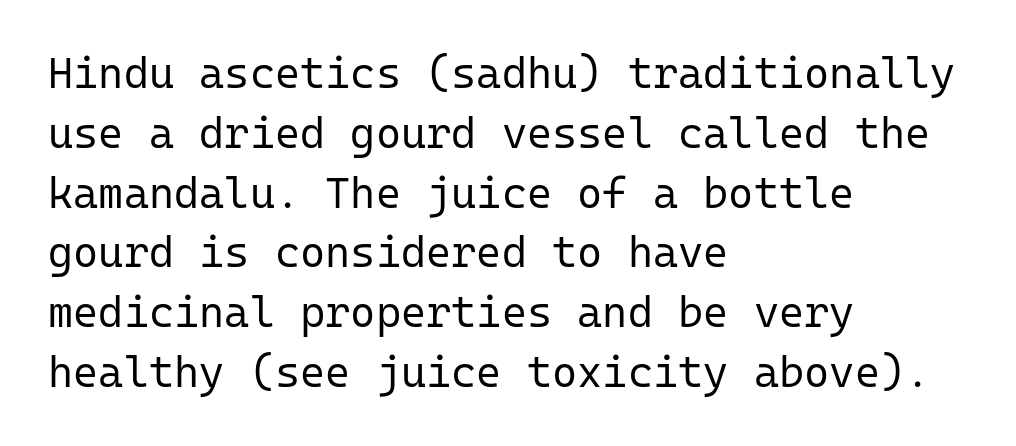
The image shows 43 px regular-weight sans-serif type, upright, monospaced; set left-aligned, normal line spacing (1.39x), normal letter spacing, not underlined; low stroke contrast and a medium x-height.
